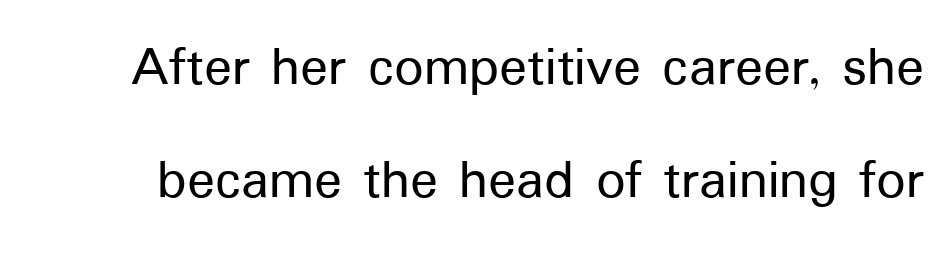
{"serif": "no", "italic": "no", "width": "normal", "stroke_contrast": "low", "x_height": "medium", "monospaced": "no", "underline": "no", "line_spacing": "loose", "line_spacing_ratio": 1.95, "letter_spacing": "normal", "letter_spacing_em": 0.0, "glyph_px": 58}
